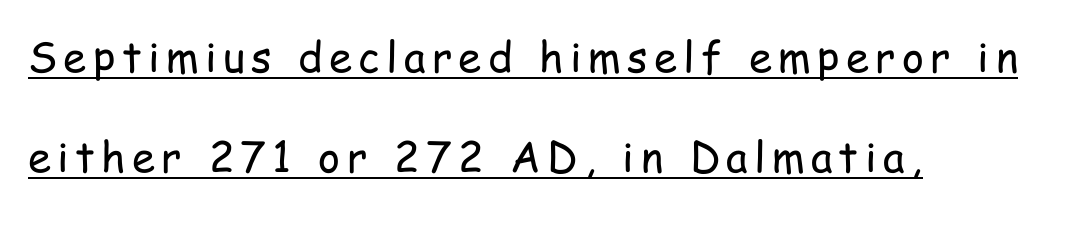
Q: Is the text bold? A: No.
Q: Is the text italic (slanted)? A: No, it is upright.
Q: Is the typeface a serif or a sans-serif typeface? A: Sans-serif.
Q: Is the text underlined? A: Yes.
Q: How is the paragraph aligned? A: Left-aligned.
Q: Is the spacing between lines tight, normal or loose? A: Loose.
Q: Width (condensed, normal, or wide)? A: Condensed.
Q: Stroke contrast? A: Low.
Q: x-height? A: Medium.
Q: Monospaced? A: No.
